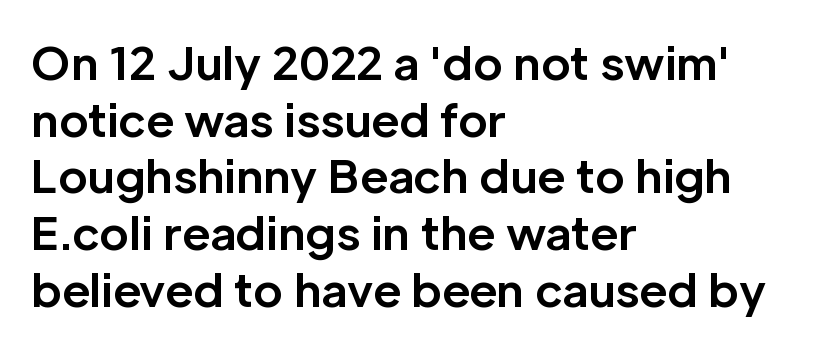
{"serif": "no", "italic": "no", "bold": "yes", "weight": "bold", "width": "normal", "stroke_contrast": "low", "x_height": "medium", "monospaced": "no", "underline": "no", "align": "left", "line_spacing": "normal", "line_spacing_ratio": 1.26, "letter_spacing": "normal", "letter_spacing_em": 0.0, "glyph_px": 45}
